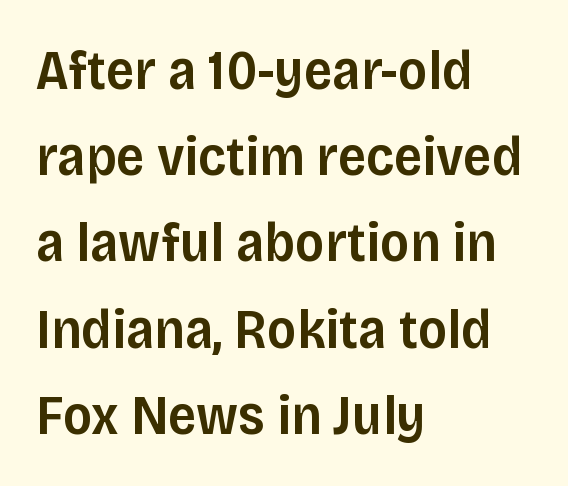
{"serif": "no", "italic": "no", "bold": "semi", "weight": "semibold", "width": "normal", "stroke_contrast": "low", "x_height": "large", "monospaced": "no", "underline": "no", "align": "left", "line_spacing": "normal", "line_spacing_ratio": 1.54, "letter_spacing": "normal", "letter_spacing_em": 0.0, "glyph_px": 56}
